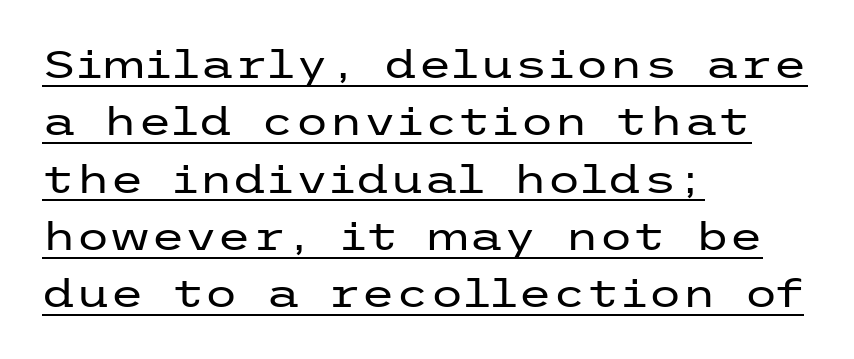
Honestly, the row spacing looks completely unremarkable. The strokes are not fattened; the text isn't bold. In terms of letterform style, serifs are entirely absent. Short and long lines alike share a common starting point at left. Ordinary non-slanted type is in use. Check the space under the baseline: a stroke is drawn there.
